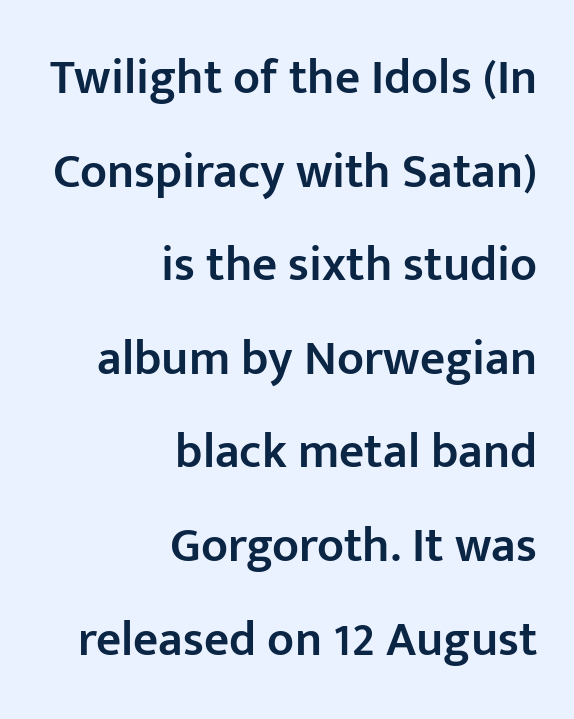
Q: Is the text bold? A: Semi-bold.
Q: Is the text italic (slanted)? A: No, it is upright.
Q: Is the typeface a serif or a sans-serif typeface? A: Sans-serif.
Q: Is the text underlined? A: No.
Q: How is the paragraph aligned? A: Right-aligned.
Q: Is the spacing between letters normal or unusually wide? A: Normal.
Q: Is the spacing between lines tight, normal or loose? A: Loose.
Q: Width (condensed, normal, or wide)? A: Normal.
Q: Stroke contrast? A: Low.
Q: x-height? A: Medium.
Q: Monospaced? A: No.
